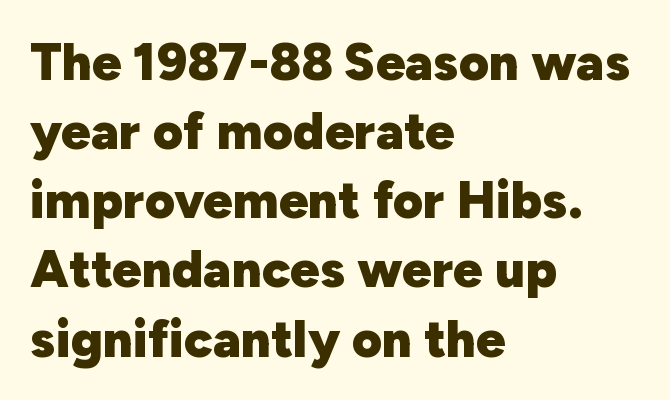
Q: Is the text bold? A: Yes.
Q: Is the text italic (slanted)? A: No, it is upright.
Q: Is the typeface a serif or a sans-serif typeface? A: Sans-serif.
Q: Is the text underlined? A: No.
Q: How is the paragraph aligned? A: Left-aligned.
Q: Is the spacing between letters normal or unusually wide? A: Normal.
Q: Is the spacing between lines tight, normal or loose? A: Normal.
Q: Width (condensed, normal, or wide)? A: Normal.
Q: Stroke contrast? A: Low.
Q: x-height? A: Medium.
Q: Monospaced? A: No.
